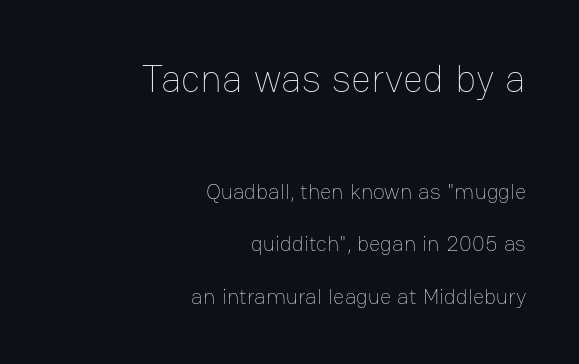
{"italic": "no", "bold": "no", "weight": "thin", "width": "normal", "stroke_contrast": "low", "x_height": "medium", "monospaced": "no", "underline": "no", "align": "right", "line_spacing": "loose", "line_spacing_ratio": 2.38, "letter_spacing": "normal", "letter_spacing_em": 0.0, "larger_block": "first", "size_ratio": 1.77, "glyph_px": 39}
